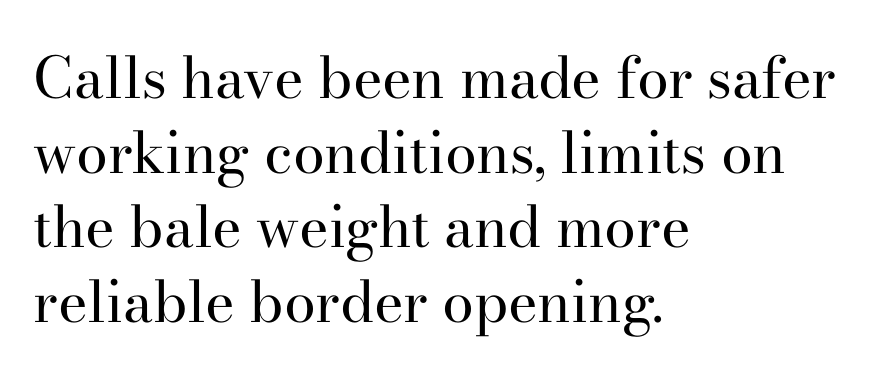
Each row of text sits above clean, open space. Heft: none added — not bold. Each word holds together tightly as a unit, with standard inter-letter gaps. Upright lettering throughout.
